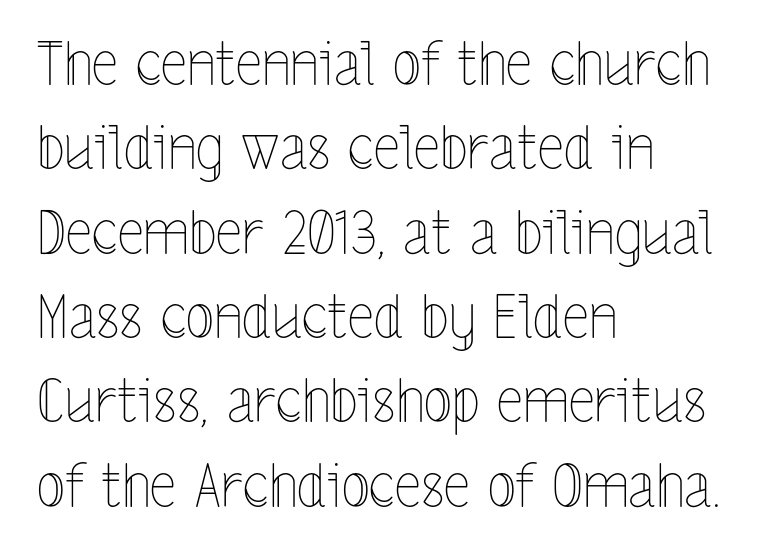
Q: Is the text bold? A: No.
Q: Is the text italic (slanted)? A: No, it is upright.
Q: Is the text underlined? A: No.
Q: How is the paragraph aligned? A: Left-aligned.
Q: Is the spacing between letters normal or unusually wide? A: Normal.
Q: Is the spacing between lines tight, normal or loose? A: Normal.
Q: Width (condensed, normal, or wide)? A: Condensed.
Q: x-height? A: Medium.
Q: Monospaced? A: No.
